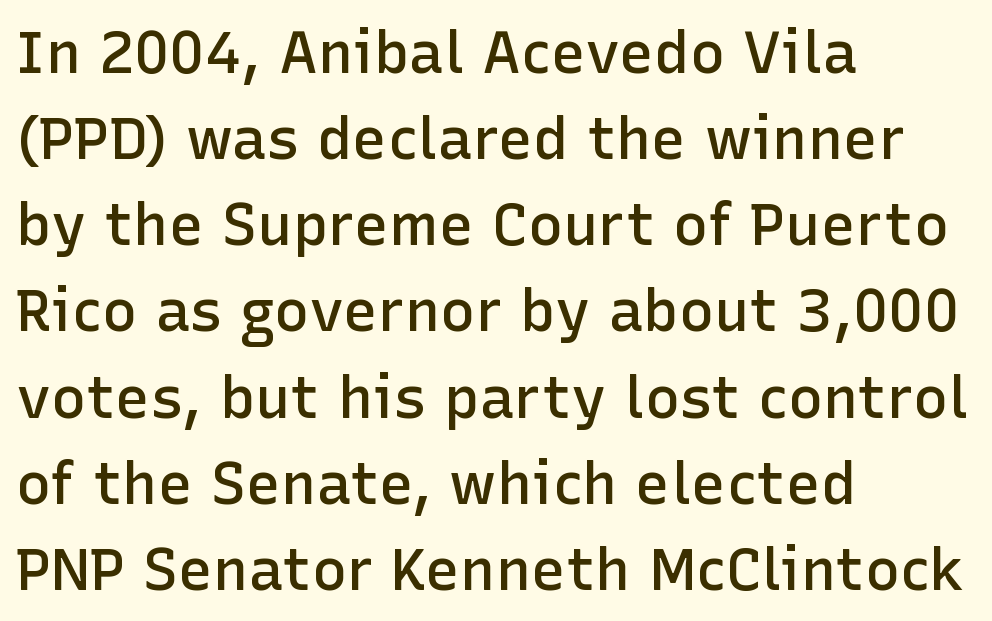
The image shows 59 px semibold sans-serif type, upright; set left-aligned, normal line spacing (1.46x), normal letter spacing, not underlined; low stroke contrast and a medium x-height.
